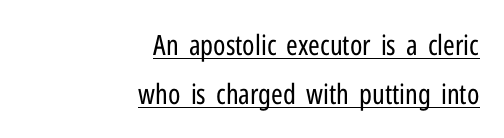
Here the designer chose a conventional face with non-uniform glyph widths. The typeface chosen for these lines omits serifs. Letters have the restrained weight of plain body copy at most. Reading down the block, your eye finds every line finishing at a fixed right position.
